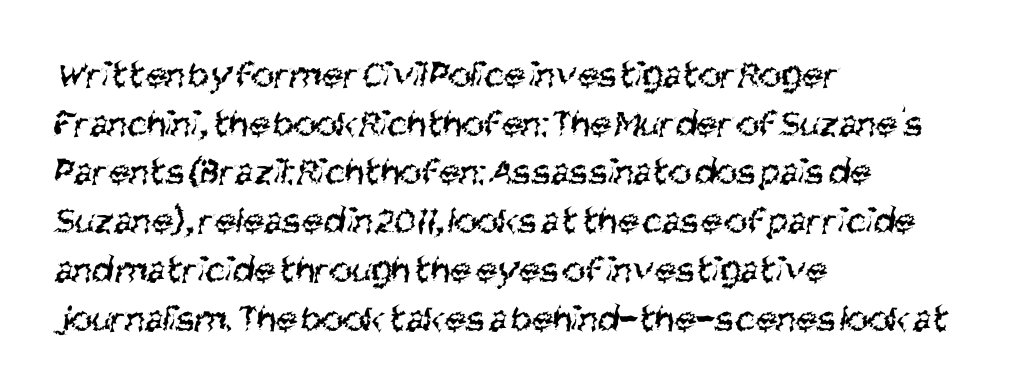
{"serif": "no", "bold": "no", "weight": "regular", "width": "condensed", "stroke_contrast": "medium", "x_height": "large", "monospaced": "no", "underline": "no", "align": "left", "line_spacing": "normal", "line_spacing_ratio": 1.25, "letter_spacing": "normal", "letter_spacing_em": 0.0, "glyph_px": 39}
